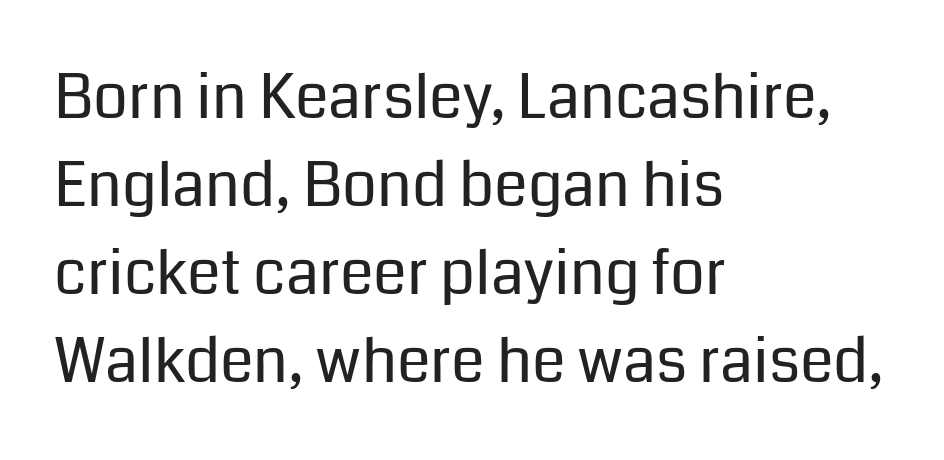
{"serif": "no", "italic": "no", "bold": "no", "weight": "regular", "width": "normal", "stroke_contrast": "low", "x_height": "medium", "monospaced": "no", "underline": "no", "align": "left", "line_spacing": "normal", "line_spacing_ratio": 1.44, "letter_spacing": "normal", "letter_spacing_em": 0.0, "glyph_px": 61}
